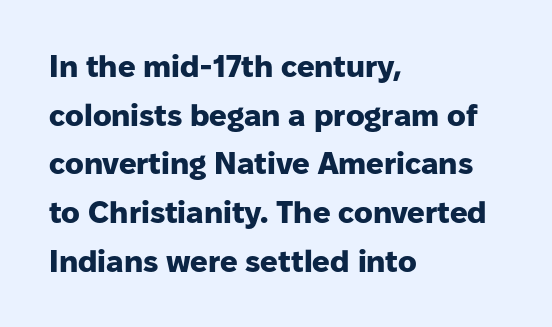
{"serif": "no", "italic": "no", "bold": "yes", "weight": "heavy", "width": "normal", "stroke_contrast": "low", "x_height": "medium", "monospaced": "no", "underline": "no", "align": "left", "line_spacing": "normal", "line_spacing_ratio": 1.57, "letter_spacing": "normal", "letter_spacing_em": 0.0, "glyph_px": 31}
